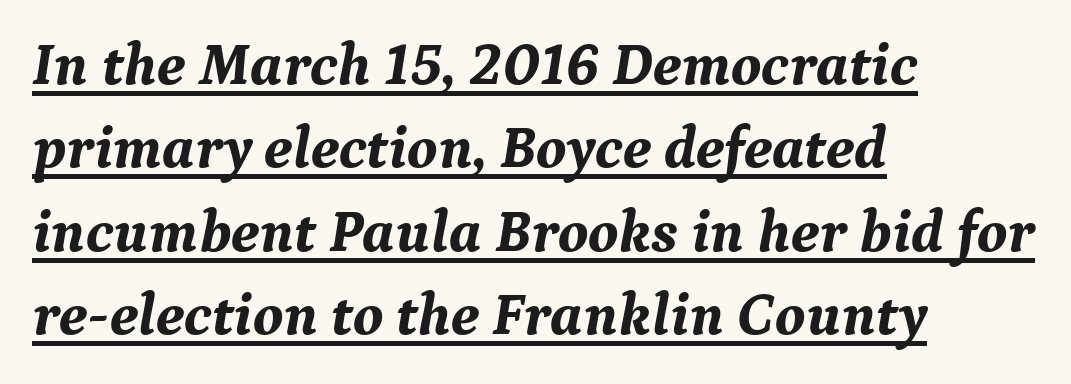
Q: Is the text bold? A: Yes.
Q: Is the text italic (slanted)? A: Yes, it leans right by about 9 degrees.
Q: Is the typeface a serif or a sans-serif typeface? A: Serif.
Q: Is the text underlined? A: Yes.
Q: How is the paragraph aligned? A: Left-aligned.
Q: Is the spacing between letters normal or unusually wide? A: Normal.
Q: Is the spacing between lines tight, normal or loose? A: Normal.
Q: Width (condensed, normal, or wide)? A: Normal.
Q: Stroke contrast? A: Medium.
Q: x-height? A: Medium.
Q: Monospaced? A: No.
